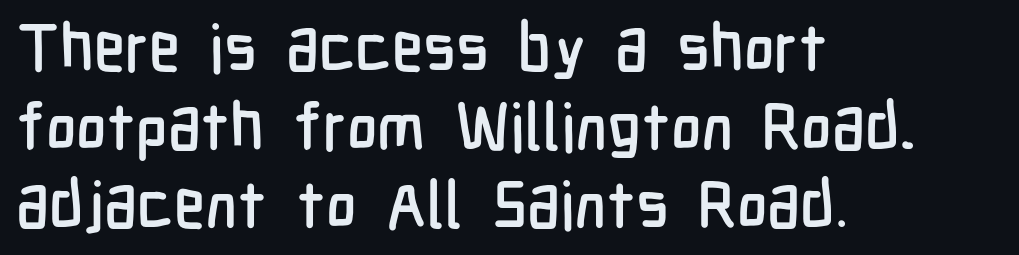
The rendering uses natural spacing where letterforms have individual widths. The designer went with a sans here, leaving each stem footless. This rendering uses left alignment, leaving the right contour irregular. Characters follow at the spacing the type designer built in. Posture: upright roman.
